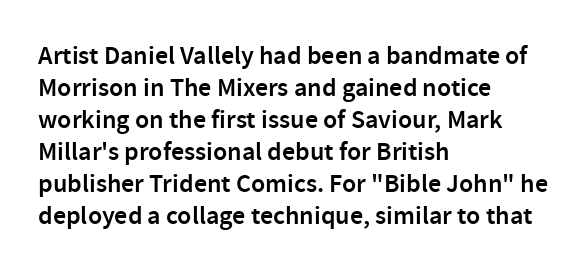
{"italic": "no", "bold": "semi", "underline": "no", "align": "left", "line_spacing_ratio": 1.23, "letter_spacing": "normal", "letter_spacing_em": 0.0, "glyph_px": 26}
